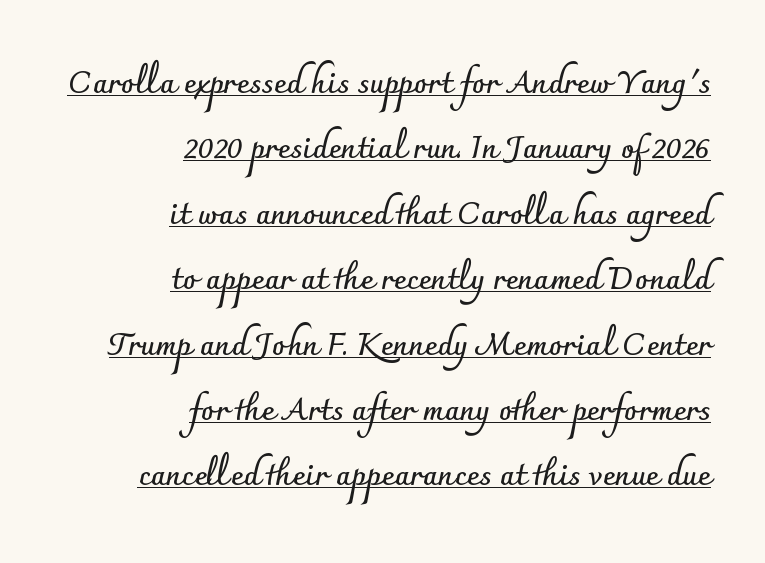
{"serif": "no", "bold": "yes", "weight": "semibold", "width": "normal", "stroke_contrast": "low", "x_height": "small", "monospaced": "no", "underline": "yes", "align": "right", "line_spacing": "loose", "line_spacing_ratio": 2.11, "letter_spacing": "normal", "letter_spacing_em": 0.0, "glyph_px": 31}
